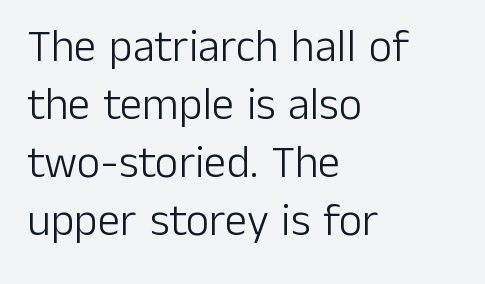
{"serif": "no", "italic": "no", "bold": "no", "weight": "light", "width": "normal", "stroke_contrast": "low", "x_height": "medium", "monospaced": "no", "underline": "no", "align": "left", "line_spacing": "normal", "line_spacing_ratio": 1.29, "letter_spacing": "normal", "letter_spacing_em": 0.0, "glyph_px": 45}
